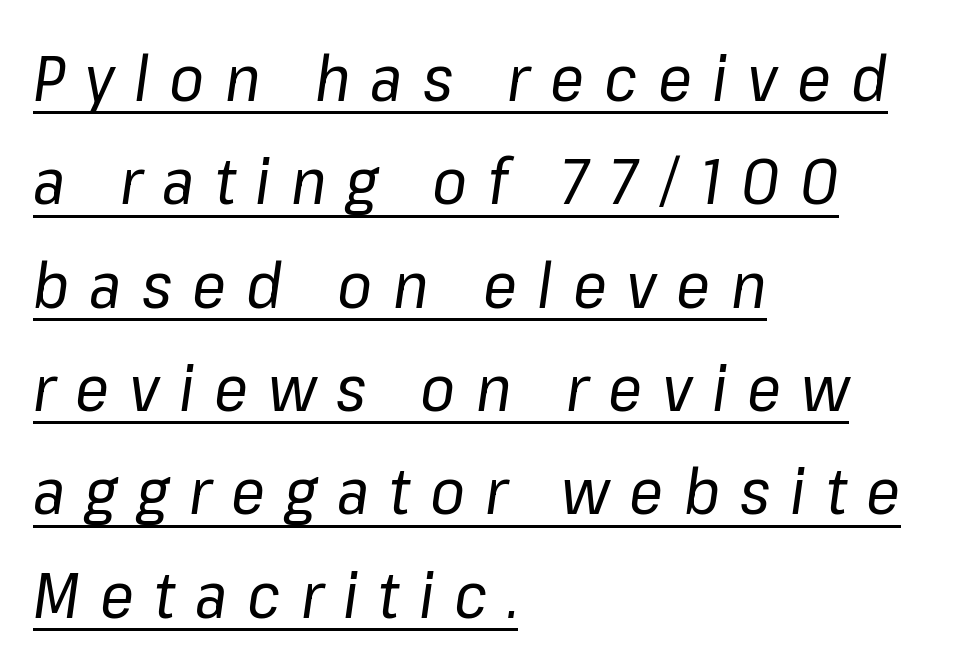
{"italic": "yes", "lean": "right", "slant_degrees": 8, "bold": "no", "weight": "regular", "width": "normal", "stroke_contrast": "low", "x_height": "medium", "monospaced": "no", "underline": "yes", "align": "left", "line_spacing": "normal", "line_spacing_ratio": 1.64, "letter_spacing": "wide", "letter_spacing_em": 0.32, "glyph_px": 63}
